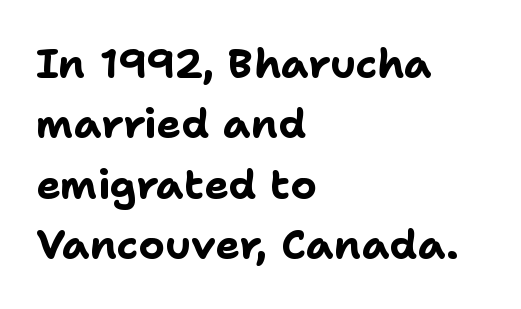
Q: Is the text bold? A: Yes.
Q: Is the text italic (slanted)? A: No, it is upright.
Q: Is the typeface a serif or a sans-serif typeface? A: Sans-serif.
Q: Is the text underlined? A: No.
Q: How is the paragraph aligned? A: Left-aligned.
Q: Is the spacing between letters normal or unusually wide? A: Normal.
Q: Is the spacing between lines tight, normal or loose? A: Normal.
Q: Width (condensed, normal, or wide)? A: Normal.
Q: Stroke contrast? A: Low.
Q: x-height? A: Medium.
Q: Monospaced? A: No.
